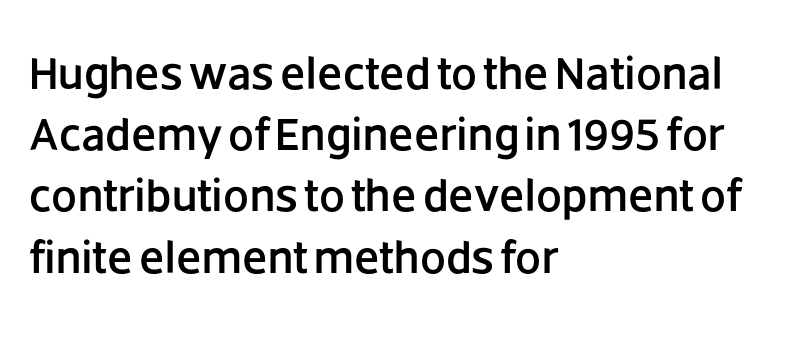
Q: Is the text italic (slanted)? A: No, it is upright.
Q: Is the typeface a serif or a sans-serif typeface? A: Sans-serif.
Q: Is the text underlined? A: No.
Q: How is the paragraph aligned? A: Left-aligned.
Q: Is the spacing between letters normal or unusually wide? A: Normal.
Q: Is the spacing between lines tight, normal or loose? A: Normal.
Q: Width (condensed, normal, or wide)? A: Normal.
Q: Stroke contrast? A: Low.
Q: x-height? A: Large.
Q: Monospaced? A: No.
